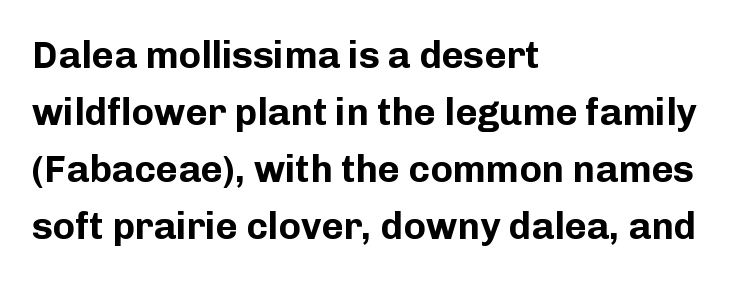
This sample is left-justified, so line endings fall wherever the words run out. Heft: maximum for text — a bold. The rendering uses natural spacing where letterforms have individual widths. Tracking here is standard; glyphs follow each other at the usual distance.
